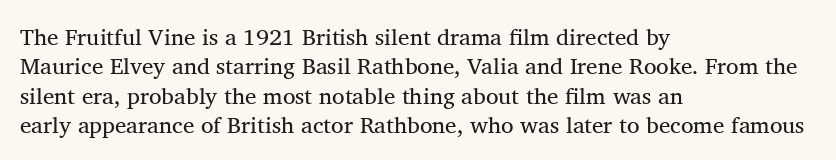
{"italic": "no", "bold": "no", "underline": "no", "align": "left", "line_spacing": "normal", "line_spacing_ratio": 1.28, "letter_spacing": "normal", "letter_spacing_em": 0.0, "glyph_px": 23}
